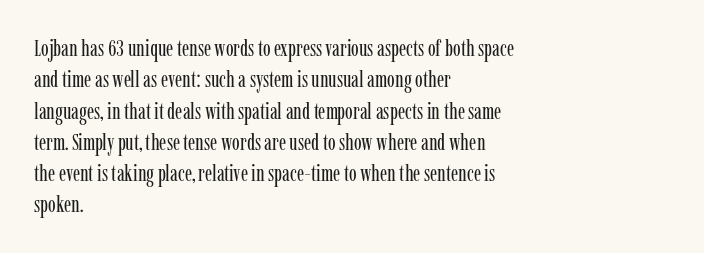
Q: Is the text bold? A: No.
Q: Is the text italic (slanted)? A: No, it is upright.
Q: Is the text underlined? A: No.
Q: How is the paragraph aligned? A: Left-aligned.
Q: Is the spacing between letters normal or unusually wide? A: Normal.
Q: Is the spacing between lines tight, normal or loose? A: Normal.
